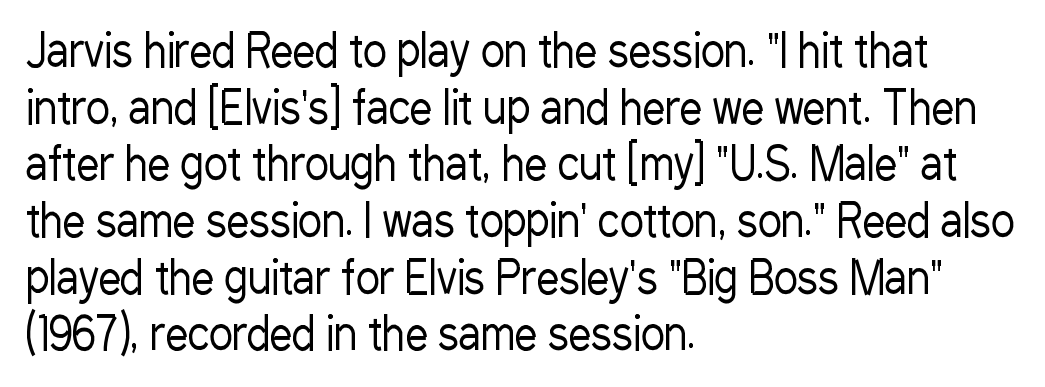
Q: Is the text bold? A: No.
Q: Is the text italic (slanted)? A: No, it is upright.
Q: Is the typeface a serif or a sans-serif typeface? A: Sans-serif.
Q: Is the text underlined? A: No.
Q: How is the paragraph aligned? A: Left-aligned.
Q: Is the spacing between letters normal or unusually wide? A: Normal.
Q: Is the spacing between lines tight, normal or loose? A: Normal.
Q: Width (condensed, normal, or wide)? A: Condensed.
Q: Stroke contrast? A: Low.
Q: x-height? A: Medium.
Q: Monospaced? A: No.
